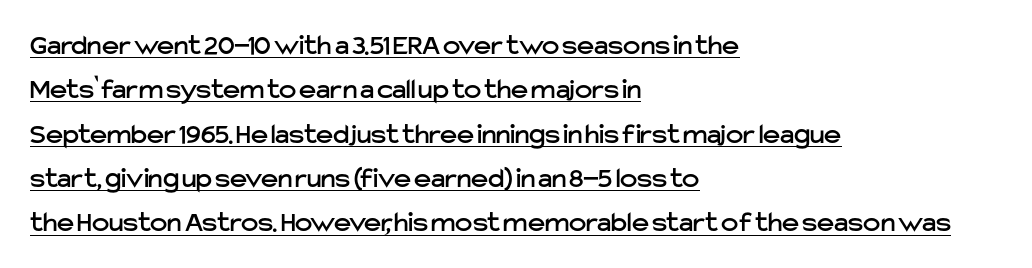
Q: Is the text italic (slanted)? A: No, it is upright.
Q: Is the typeface a serif or a sans-serif typeface? A: Sans-serif.
Q: Is the text underlined? A: Yes.
Q: How is the paragraph aligned? A: Left-aligned.
Q: Is the spacing between letters normal or unusually wide? A: Normal.
Q: Is the spacing between lines tight, normal or loose? A: Normal.
Q: Width (condensed, normal, or wide)? A: Normal.
Q: Stroke contrast? A: Low.
Q: x-height? A: Medium.
Q: Monospaced? A: No.
